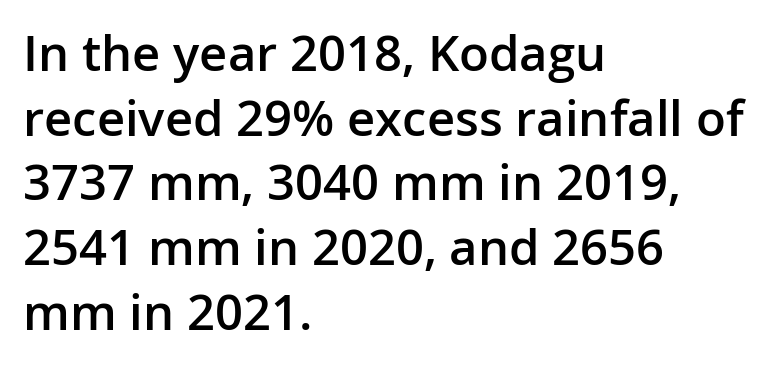
Is there any slant? The stems are plumb. Check under the words: just untouched page. Short note: letters normally spaced. The lines sit at an ordinary, default distance from one another. All the whitespace from short lines collects on the right.
